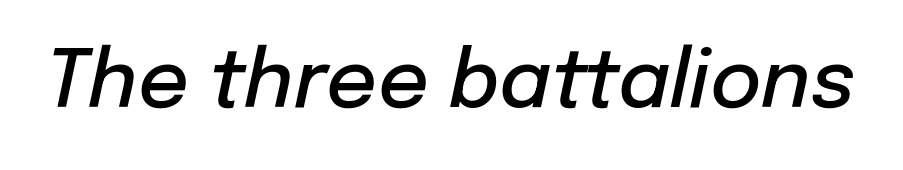
{"italic": "yes", "lean": "right", "slant_degrees": 12, "bold": "semi", "weight": "semibold", "width": "normal", "stroke_contrast": "low", "x_height": "medium", "monospaced": "no", "underline": "no", "letter_spacing": "normal", "letter_spacing_em": 0.0, "glyph_px": 79}
